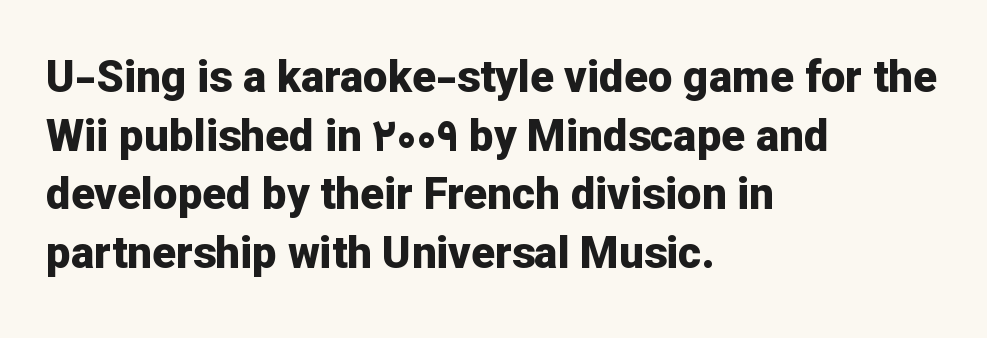
The face used here is a sans, in the tradition of grotesques and geometrics. In terms of leading, this rendering sits right in the middle. Nothing unusual about the tracking: characters are spaced as the font intends. The zone under the glyphs is completely vacant. Varying glyph widths throughout — classic text-font behaviour.
